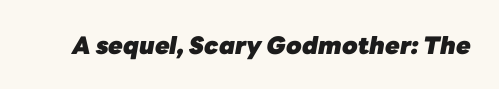
Quick note: underline off. The font is running at its bold setting. Nothing unusual about the tracking: characters are spaced as the font intends. Compared with ordinary roman type, these characters are visibly tilted.
